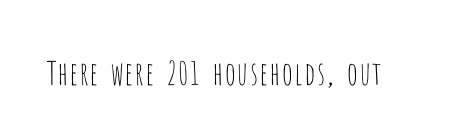
The image shows 32 px thin, condensed sans-serif type, upright; set normal letter spacing, not underlined; low stroke contrast and a large x-height.
